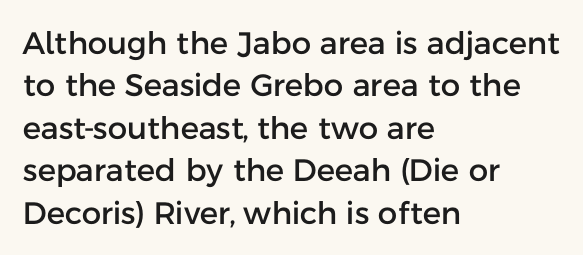
The image shows 31 px sans-serif type, upright; set left-aligned, normal line spacing (1.37x), normal letter spacing, not underlined; low stroke contrast and a medium x-height.
